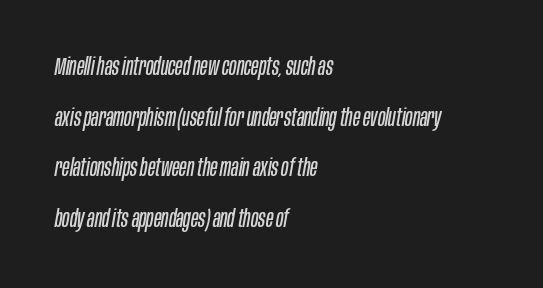
The image shows 24 px text type, italic (leaning right); set left-aligned, loose line spacing (2.11x), normal letter spacing, not underlined.
